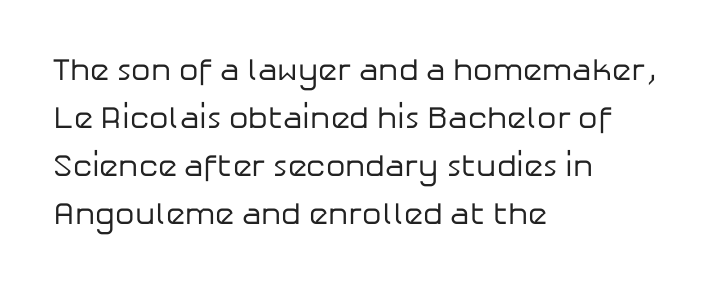
{"serif": "no", "italic": "no", "bold": "no", "weight": "regular", "width": "normal", "stroke_contrast": "low", "x_height": "medium", "monospaced": "no", "underline": "no", "align": "left", "line_spacing": "normal", "line_spacing_ratio": 1.55, "letter_spacing": "normal", "letter_spacing_em": 0.0, "glyph_px": 31}
